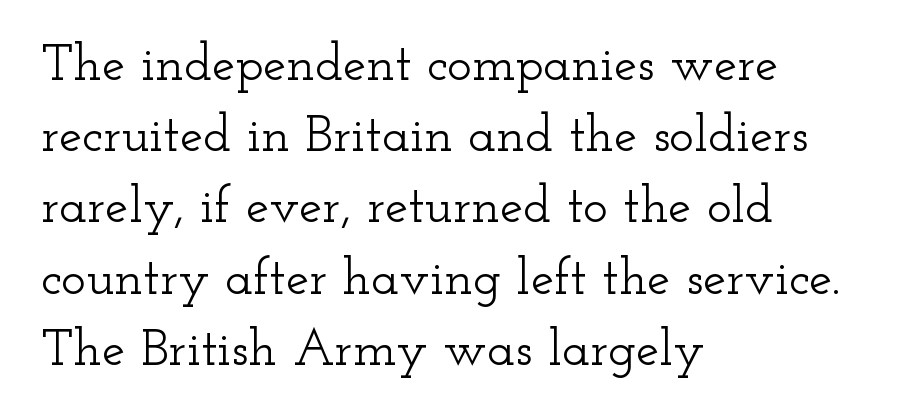
No italicization has been applied; the sample stays upright. Classification — serif. Underlining? Definitely not there. This sample has the flowing, uneven cadence of proportional lettering.
